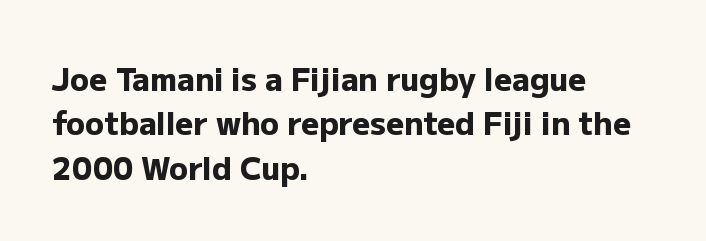
The passage shown is typed in a proportional face where columns would drift. The typesetter chose a ragged-right arrangement here. The foot of each line stays bare and open. Short note: letters normally spaced. This block has exactly the height ordinary leading produces.
